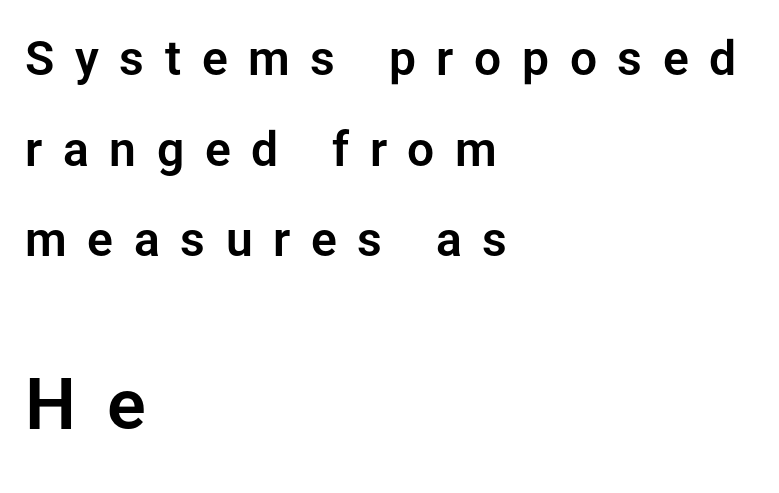
Q: Is the text italic (slanted)? A: No, it is upright.
Q: Is the typeface a serif or a sans-serif typeface? A: Sans-serif.
Q: Is the text underlined? A: No.
Q: How is the paragraph aligned? A: Left-aligned.
Q: Is the spacing between letters normal or unusually wide? A: Unusually wide.
Q: Which block of text is set in a larger size, the first (top) or the second (bottom)? A: The second (bottom) one.
Q: Width (condensed, normal, or wide)? A: Normal.
Q: Stroke contrast? A: Low.
Q: x-height? A: Medium.
Q: Monospaced? A: No.
